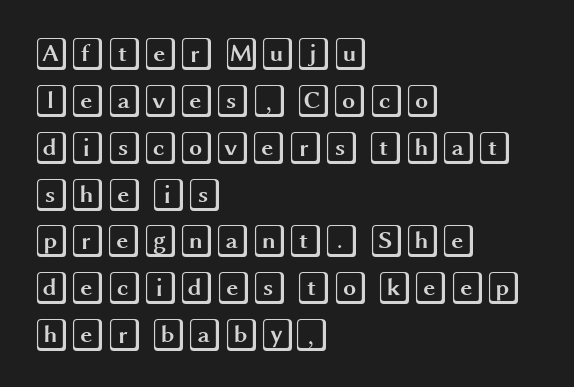
{"italic": "no", "width": "wide", "x_height": "large", "underline": "no", "align": "left", "line_spacing": "normal", "line_spacing_ratio": 1.42, "letter_spacing": "normal", "letter_spacing_em": 0.0, "glyph_px": 33}
